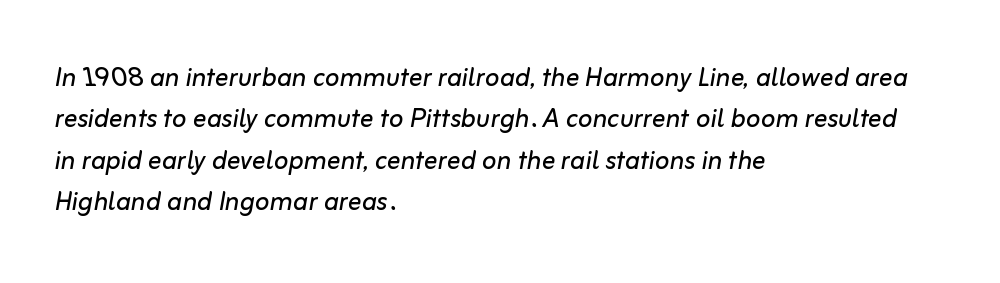
It's the slanting kind of type. Note the varied advance widths — an 'i' is clearly narrower than an 'm'. The text block is weighted toward the left margin, trailing off unevenly rightward. In terms of letterspacing, this is plain default setting. Nothing heavy about these letters — not bold at all.
